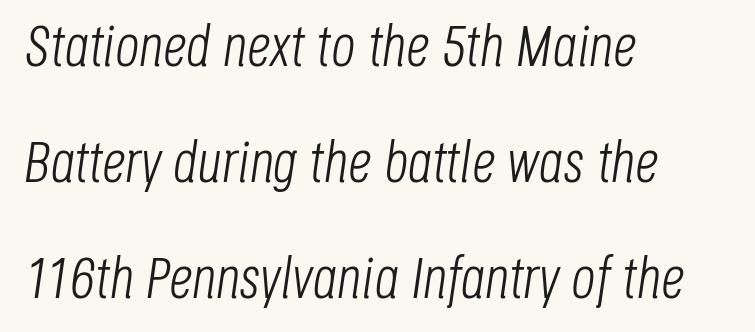
{"italic": "yes", "lean": "right", "slant_degrees": 8, "bold": "no", "weight": "light", "width": "condensed", "stroke_contrast": "low", "x_height": "large", "monospaced": "no", "underline": "no", "align": "left", "line_spacing": "loose", "line_spacing_ratio": 1.97, "letter_spacing": "normal", "letter_spacing_em": 0.0, "glyph_px": 59}
